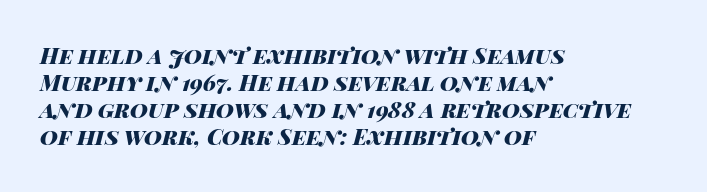
Q: Is the text bold? A: Yes.
Q: Is the text italic (slanted)? A: Yes, it leans right by about 14 degrees.
Q: Is the text underlined? A: No.
Q: How is the paragraph aligned? A: Left-aligned.
Q: Is the spacing between letters normal or unusually wide? A: Normal.
